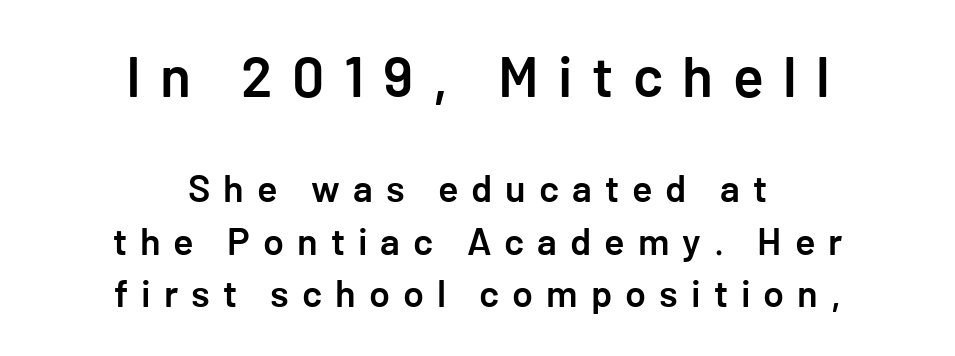
Q: Is the text bold? A: Semi-bold.
Q: Is the text italic (slanted)? A: No, it is upright.
Q: Is the typeface a serif or a sans-serif typeface? A: Sans-serif.
Q: Is the text underlined? A: No.
Q: How is the paragraph aligned? A: Centered.
Q: Is the spacing between letters normal or unusually wide? A: Unusually wide.
Q: Is the spacing between lines tight, normal or loose? A: Normal.
Q: Which block of text is set in a larger size, the first (top) or the second (bottom)? A: The first (top) one.
Q: Width (condensed, normal, or wide)? A: Normal.
Q: Stroke contrast? A: Low.
Q: x-height? A: Medium.
